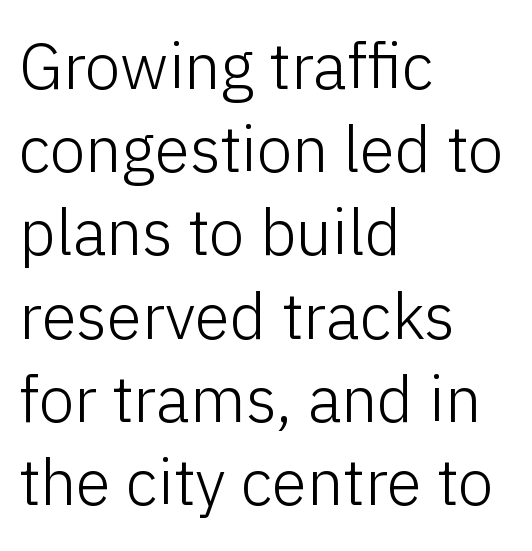
Clear beneath every line of the passage. Is the letter spacing exaggerated? No — it looks like the ordinary default. Typographically, this falls in the sans-serif category. Weight: not bold — regular or lighter. Alignment: flush left. Ascenders rise straight up at ninety degrees.
